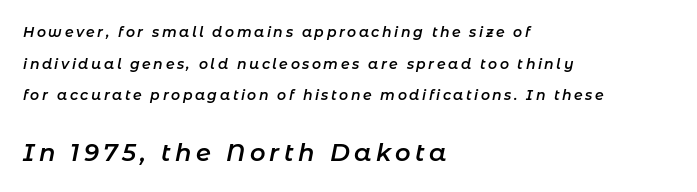
{"italic": "yes", "lean": "right", "slant_degrees": 11, "bold": "semi", "underline": "no", "align": "left", "line_spacing": "loose", "line_spacing_ratio": 2.26, "larger_block": "second", "size_ratio": 1.71, "glyph_px": 24}
